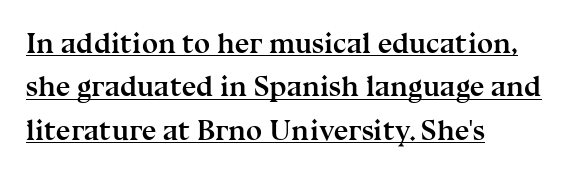
Each line of the rendering has a horizontal stroke beneath the glyphs. Layout note: lines flush left. One glance says typical: line gaps are just what's usual. The horizontal fit of the characters is conventional and even.
